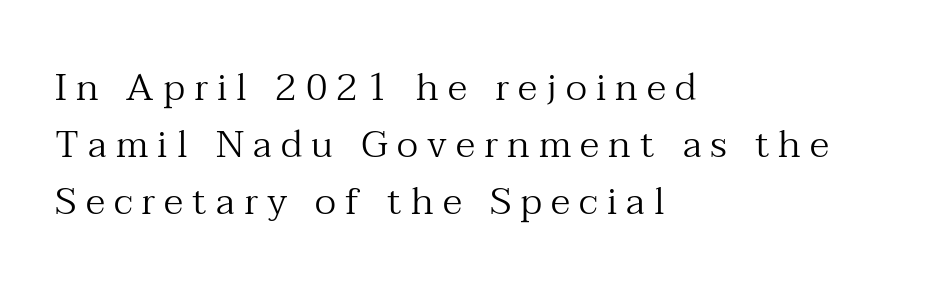
{"serif": "yes", "italic": "no", "bold": "no", "weight": "regular", "width": "normal", "stroke_contrast": "medium", "x_height": "medium", "monospaced": "no", "underline": "no", "align": "left", "line_spacing": "normal", "line_spacing_ratio": 1.5, "letter_spacing": "wide", "letter_spacing_em": 0.24, "glyph_px": 38}
